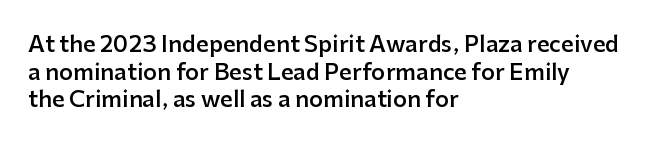
Q: Is the text bold? A: Semi-bold.
Q: Is the text italic (slanted)? A: No, it is upright.
Q: Is the text underlined? A: No.
Q: How is the paragraph aligned? A: Left-aligned.
Q: Is the spacing between letters normal or unusually wide? A: Normal.
Q: Is the spacing between lines tight, normal or loose? A: Normal.
